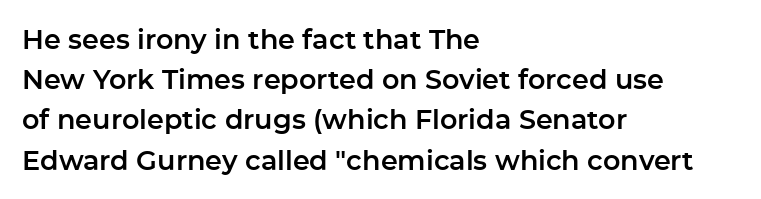
The image shows 27 px text type, upright; set left-aligned, normal line spacing (1.49x), normal letter spacing, not underlined.
